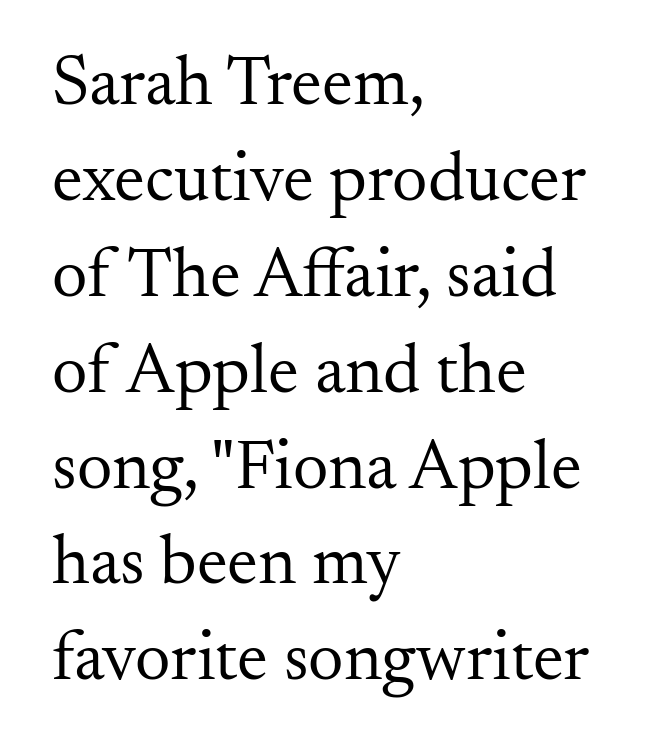
Q: Is the text bold? A: No.
Q: Is the text italic (slanted)? A: No, it is upright.
Q: Is the typeface a serif or a sans-serif typeface? A: Serif.
Q: Is the text underlined? A: No.
Q: How is the paragraph aligned? A: Left-aligned.
Q: Is the spacing between letters normal or unusually wide? A: Normal.
Q: Is the spacing between lines tight, normal or loose? A: Normal.
Q: Width (condensed, normal, or wide)? A: Normal.
Q: Stroke contrast? A: Medium.
Q: x-height? A: Small.
Q: Monospaced? A: No.
